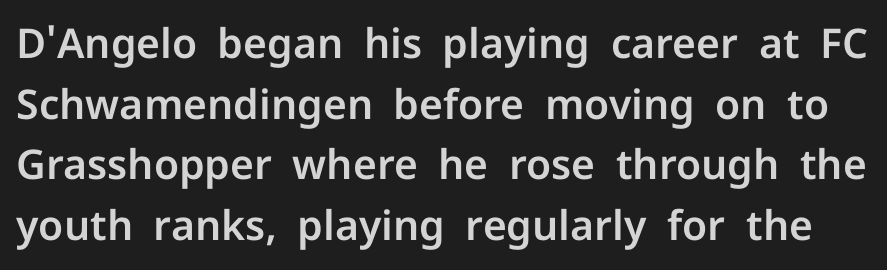
The image shows 41 px sans-serif type, upright; set normal line spacing (1.48x), normal letter spacing, not underlined; low stroke contrast and a medium x-height.
